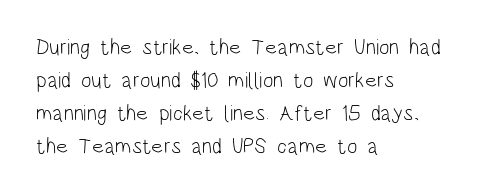
{"italic": "no", "bold": "no", "underline": "no", "align": "left", "line_spacing": "normal", "line_spacing_ratio": 1.5, "letter_spacing": "normal", "letter_spacing_em": 0.0, "glyph_px": 22}
